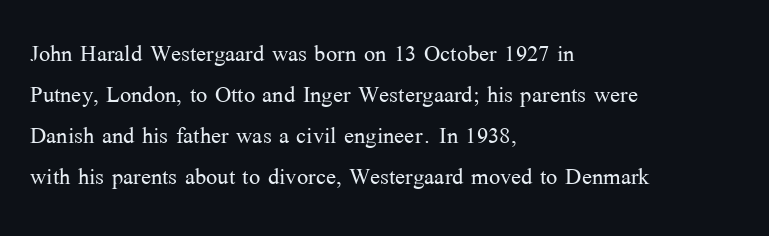
The image shows 30 px light serif type, upright; set left-aligned, normal line spacing (1.37x), normal letter spacing, not underlined; medium stroke contrast and a medium x-height.
